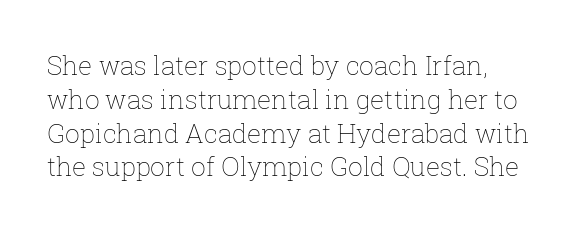
The image shows 26 px text type, upright; set normal line spacing (1.3x), normal letter spacing, not underlined.
